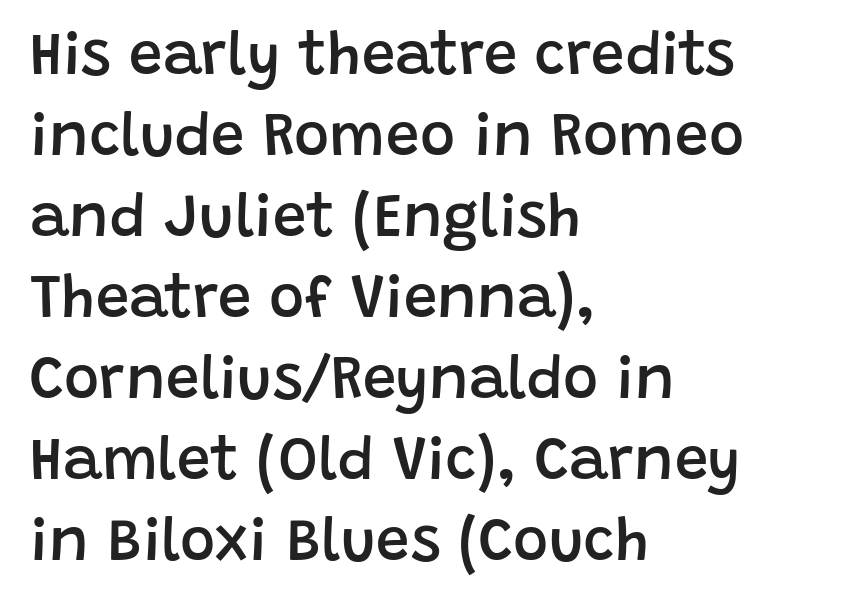
The image shows 60 px semibold sans-serif type, upright; set left-aligned, normal line spacing (1.35x), normal letter spacing, not underlined; low stroke contrast and a large x-height.
